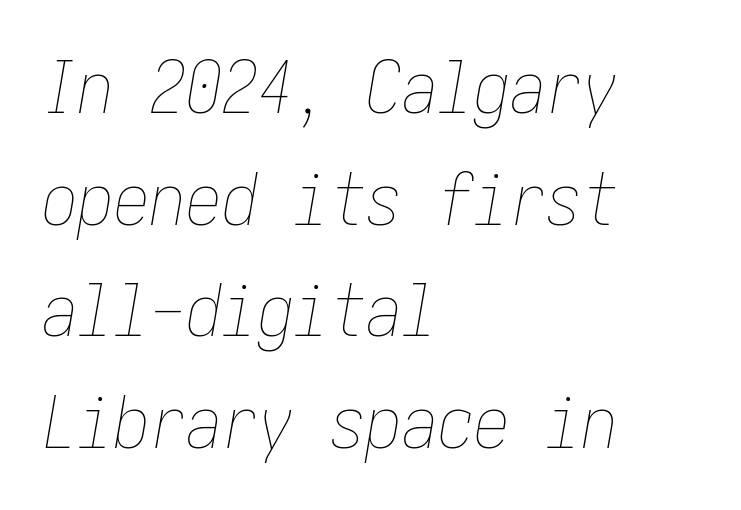
Q: Is the text bold? A: No.
Q: Is the text italic (slanted)? A: Yes, it leans right by about 10 degrees.
Q: Is the text underlined? A: No.
Q: How is the paragraph aligned? A: Left-aligned.
Q: Is the spacing between letters normal or unusually wide? A: Normal.
Q: Is the spacing between lines tight, normal or loose? A: Normal.
Q: Width (condensed, normal, or wide)? A: Condensed.
Q: Stroke contrast? A: Low.
Q: x-height? A: Medium.
